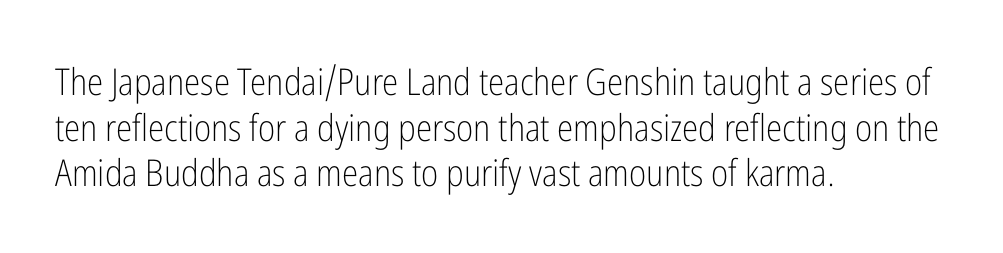
The image shows 37 px light, condensed sans-serif type, upright; set left-aligned, line spacing 1.23x, normal letter spacing, not underlined; low stroke contrast and a medium x-height.
